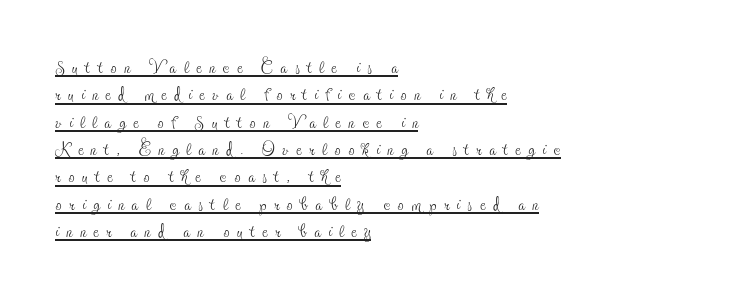
Q: Is the text bold? A: No.
Q: Is the text underlined? A: Yes.
Q: How is the paragraph aligned? A: Left-aligned.
Q: Is the spacing between letters normal or unusually wide? A: Unusually wide.
Q: Is the spacing between lines tight, normal or loose? A: Tight.
